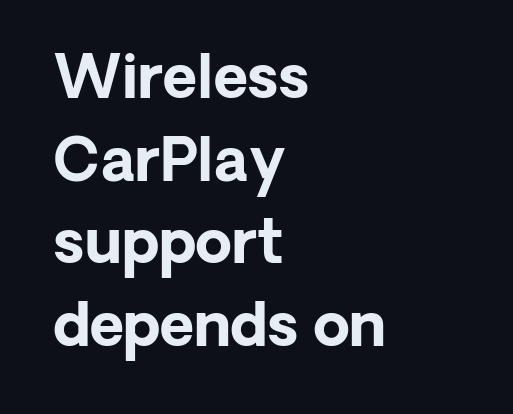
{"serif": "no", "italic": "no", "bold": "yes", "weight": "bold", "width": "normal", "stroke_contrast": "low", "x_height": "medium", "monospaced": "no", "underline": "no", "align": "left", "line_spacing": "normal", "line_spacing_ratio": 1.4, "letter_spacing": "normal", "letter_spacing_em": 0.0, "glyph_px": 59}
